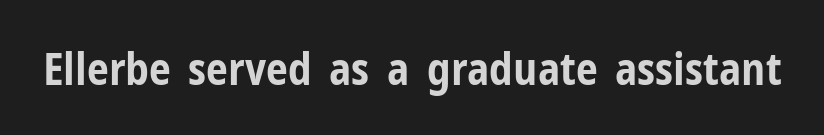
The font's upright variant was chosen for this text. The letters sit at their default tracking, neither squeezed nor spread. Weight check: bold — yes, fully. The glyphs in this specimen are sans serif. Letters rest on an invisible, unmarked baseline.
